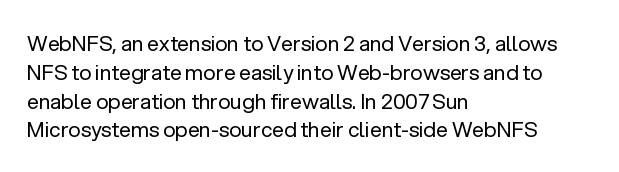
The image shows 21 px text type, upright; set left-aligned, normal line spacing (1.37x), normal letter spacing, not underlined.
